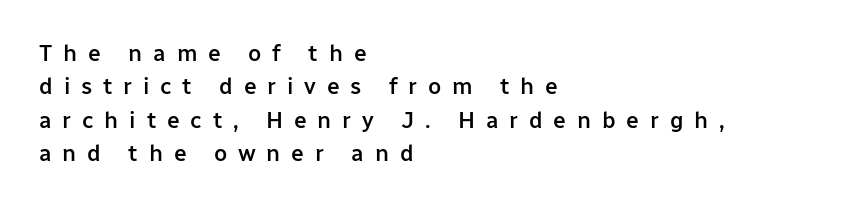
Q: Is the text bold? A: Semi-bold.
Q: Is the text italic (slanted)? A: No, it is upright.
Q: Is the text underlined? A: No.
Q: How is the paragraph aligned? A: Left-aligned.
Q: Is the spacing between letters normal or unusually wide? A: Unusually wide.
Q: Is the spacing between lines tight, normal or loose? A: Normal.
